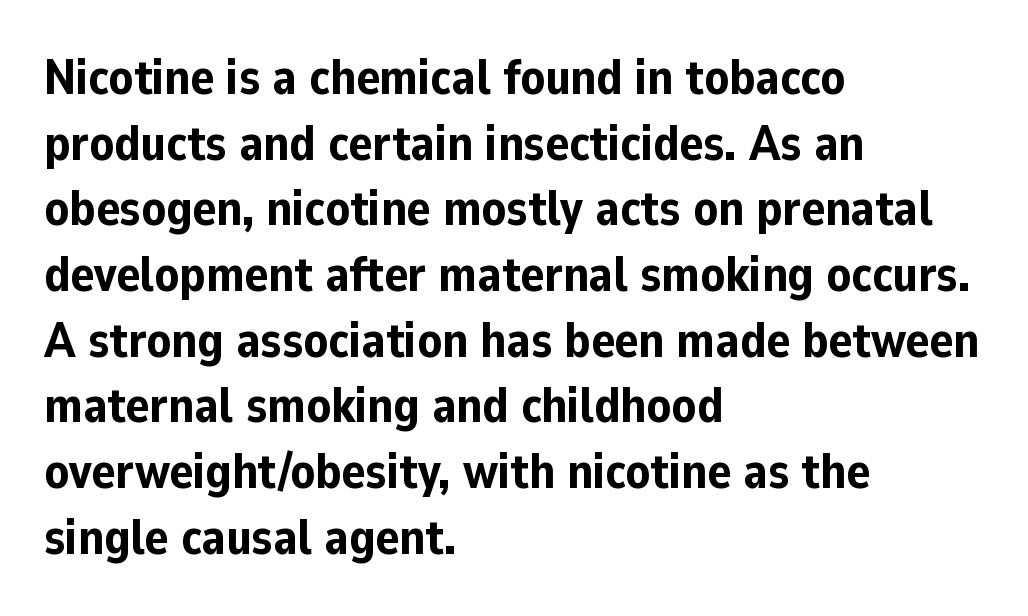
Q: Is the text bold? A: Yes.
Q: Is the text italic (slanted)? A: No, it is upright.
Q: Is the typeface a serif or a sans-serif typeface? A: Sans-serif.
Q: Is the text underlined? A: No.
Q: How is the paragraph aligned? A: Left-aligned.
Q: Is the spacing between letters normal or unusually wide? A: Normal.
Q: Is the spacing between lines tight, normal or loose? A: Normal.
Q: Width (condensed, normal, or wide)? A: Normal.
Q: Stroke contrast? A: Low.
Q: x-height? A: Medium.
Q: Monospaced? A: No.
